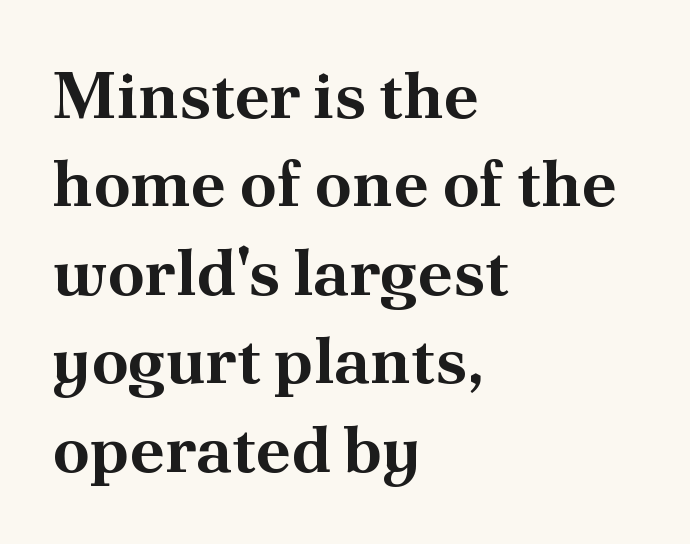
{"serif": "yes", "italic": "no", "bold": "yes", "weight": "bold", "width": "normal", "stroke_contrast": "medium", "x_height": "small", "monospaced": "no", "underline": "no", "align": "left", "line_spacing": "normal", "line_spacing_ratio": 1.34, "letter_spacing": "normal", "letter_spacing_em": 0.0, "glyph_px": 66}
